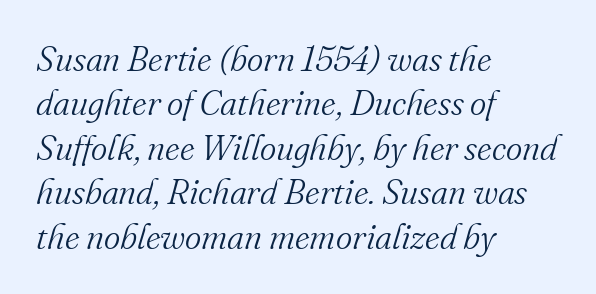
{"serif": "yes", "italic": "yes", "lean": "right", "slant_degrees": 16, "bold": "no", "weight": "light", "width": "normal", "stroke_contrast": "medium", "x_height": "small", "monospaced": "no", "underline": "no", "align": "left", "line_spacing": "normal", "line_spacing_ratio": 1.27, "letter_spacing": "normal", "letter_spacing_em": 0.0, "glyph_px": 35}
